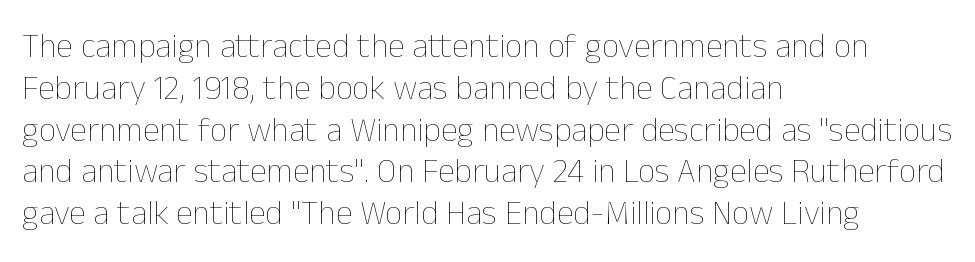
The passage shown is not underscored anywhere. Designer's note — italics off, roman on. Inter-character spacing is left at the font's built-in metrics. This sample has the flowing, uneven cadence of proportional lettering.
